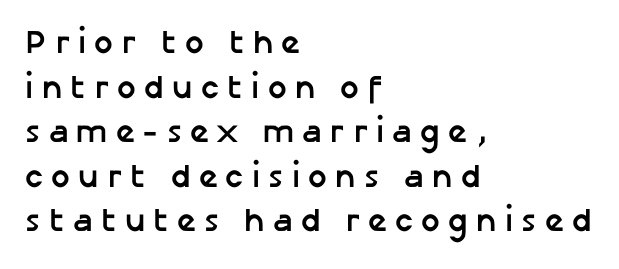
Layout note: lines flush left. Stroke terminals: plain, sans-serif. The line-height multiplier appears to be the usual default. Honestly, the letter spacing is so wide it's the main thing you notice. The face used here is proportionally spaced, like ordinary book or web type. Does the lettering tilt? It doesn't — this is upright.
